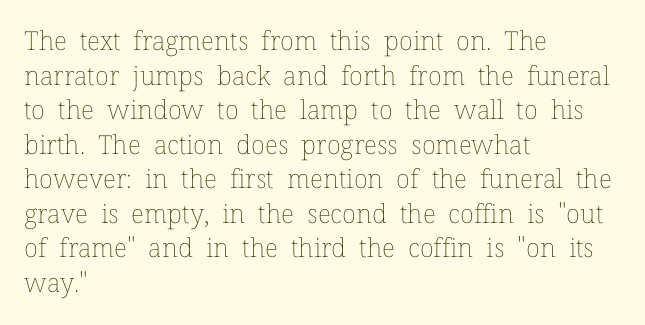
No chunkiness to these letters — they're not bold. A classic flush-left, rag-right setting is used for this passage. One glance says typical: line gaps are just what's usual. The letters sit at their default tracking, neither squeezed nor spread.
